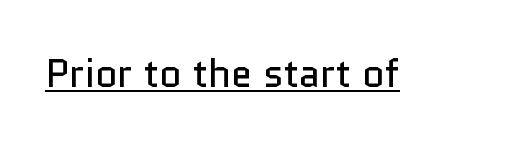
Q: Is the text bold? A: No.
Q: Is the text italic (slanted)? A: No, it is upright.
Q: Is the typeface a serif or a sans-serif typeface? A: Sans-serif.
Q: Is the text underlined? A: Yes.
Q: Is the spacing between letters normal or unusually wide? A: Normal.
Q: Width (condensed, normal, or wide)? A: Normal.
Q: Stroke contrast? A: Low.
Q: x-height? A: Medium.
Q: Monospaced? A: No.
